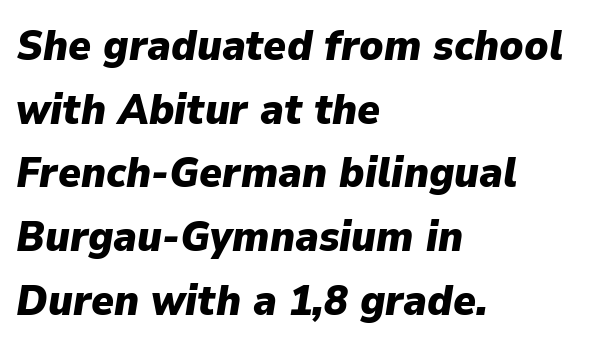
The image shows 43 px heavy type, italic (leaning right); set left-aligned, normal line spacing (1.48x), normal letter spacing, not underlined; low stroke contrast and a medium x-height.
